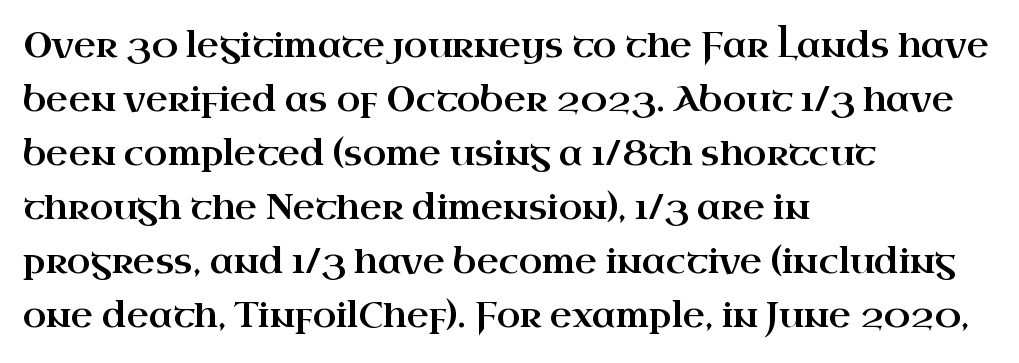
{"serif": "yes", "italic": "no", "width": "wide", "stroke_contrast": "high", "x_height": "small", "monospaced": "no", "underline": "no", "align": "left", "line_spacing": "normal", "line_spacing_ratio": 1.59, "letter_spacing": "normal", "letter_spacing_em": 0.0, "glyph_px": 34}
